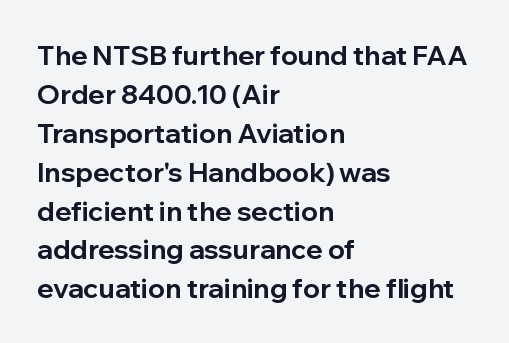
Q: Is the text bold? A: Yes.
Q: Is the text italic (slanted)? A: No, it is upright.
Q: Is the text underlined? A: No.
Q: How is the paragraph aligned? A: Left-aligned.
Q: Is the spacing between letters normal or unusually wide? A: Normal.
Q: Is the spacing between lines tight, normal or loose? A: Normal.
